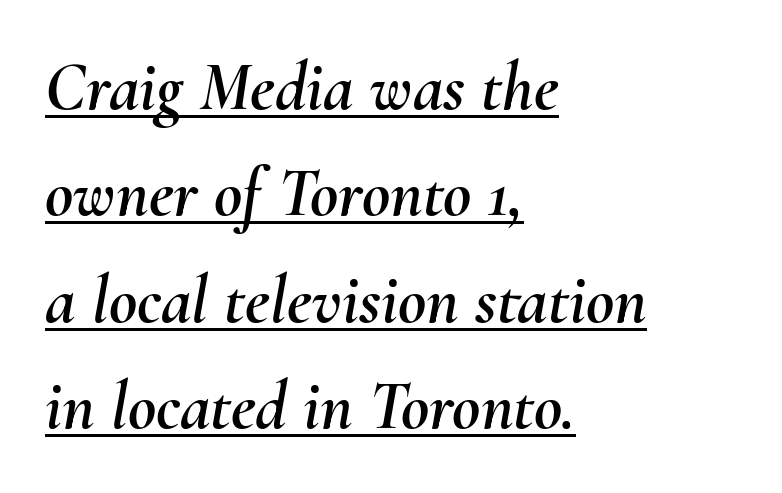
The image shows 69 px text type, italic (leaning right); set left-aligned, normal line spacing (1.54x), normal letter spacing, underlined; medium stroke contrast and a small x-height.
